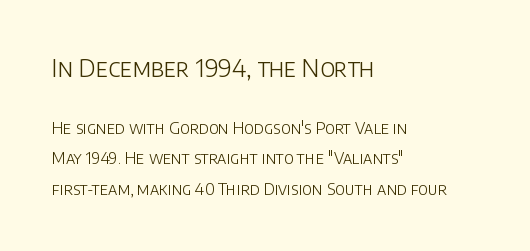
Is there any slant? The stems are plumb. The face looks like a standard text weight, possibly lighter. Reading down the column, the eye jumps a long way to each next line. How are the letters spaced? Ordinarily, with no added tracking.
